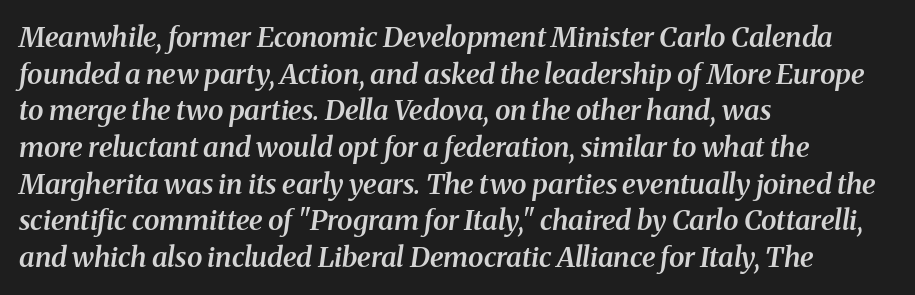
The image shows 28 px semibold serif type, italic (leaning right); set left-aligned, normal line spacing (1.31x), normal letter spacing, not underlined; medium stroke contrast and a medium x-height.
